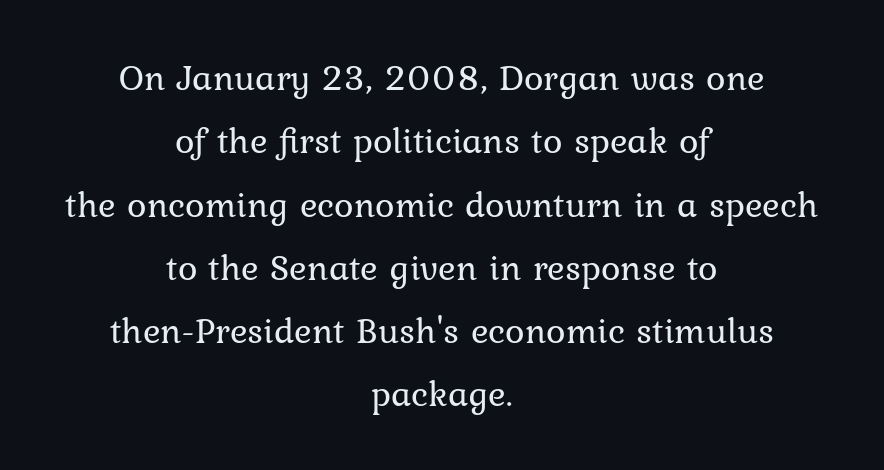
The passage is arranged like a title page — every line centered. Counters stay open thanks to moderate or lighter strokes. Each word holds together tightly as a unit, with standard inter-letter gaps. This is the regular roman posture of the typeface. Note the varied advance widths — an 'i' is clearly narrower than an 'm'. Underlining? Definitely not there.
